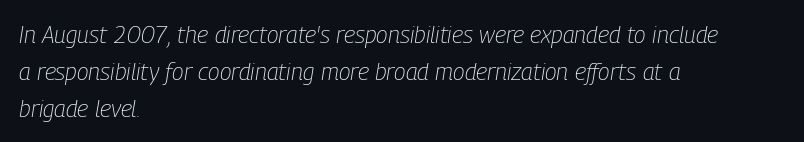
Q: Is the text bold? A: No.
Q: Is the text italic (slanted)? A: Yes, it leans right by about 9 degrees.
Q: Is the text underlined? A: No.
Q: How is the paragraph aligned? A: Left-aligned.
Q: Is the spacing between letters normal or unusually wide? A: Normal.
Q: Is the spacing between lines tight, normal or loose? A: Normal.
